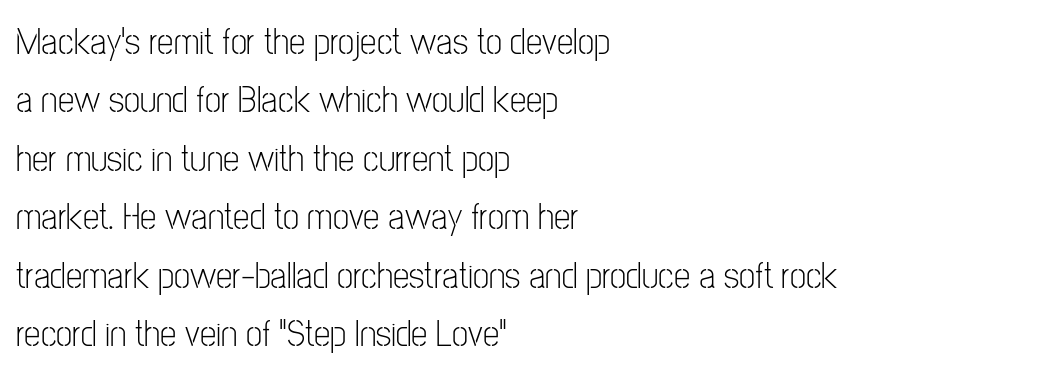
Q: Is the text bold? A: No.
Q: Is the text italic (slanted)? A: No, it is upright.
Q: Is the typeface a serif or a sans-serif typeface? A: Sans-serif.
Q: Is the text underlined? A: No.
Q: How is the paragraph aligned? A: Left-aligned.
Q: Is the spacing between letters normal or unusually wide? A: Normal.
Q: Is the spacing between lines tight, normal or loose? A: Normal.
Q: Width (condensed, normal, or wide)? A: Condensed.
Q: Stroke contrast? A: Low.
Q: x-height? A: Medium.
Q: Monospaced? A: No.
